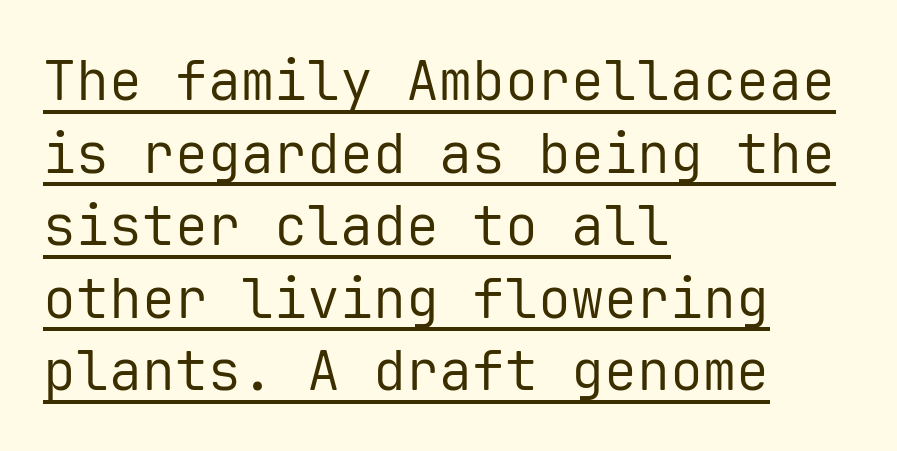
Each line starts at the same left margin while the right side varies. Stems and bowls with no extra thickness — not bold. Fixed-width glyphs throughout — classic coding-font behaviour. Italic? Not at all — the glyphs are vertical.
